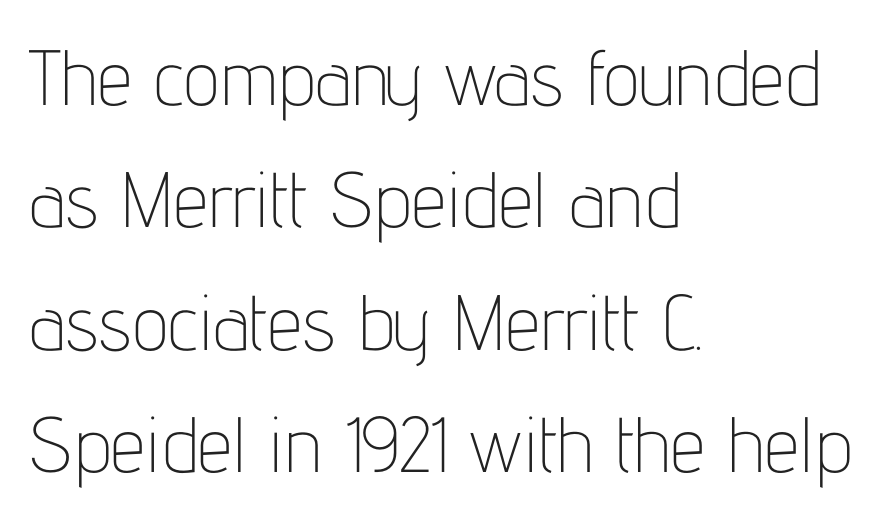
{"serif": "no", "italic": "no", "bold": "no", "weight": "thin", "width": "condensed", "stroke_contrast": "low", "x_height": "medium", "monospaced": "no", "underline": "no", "align": "left", "line_spacing": "normal", "line_spacing_ratio": 1.57, "letter_spacing": "normal", "letter_spacing_em": 0.0, "glyph_px": 78}
